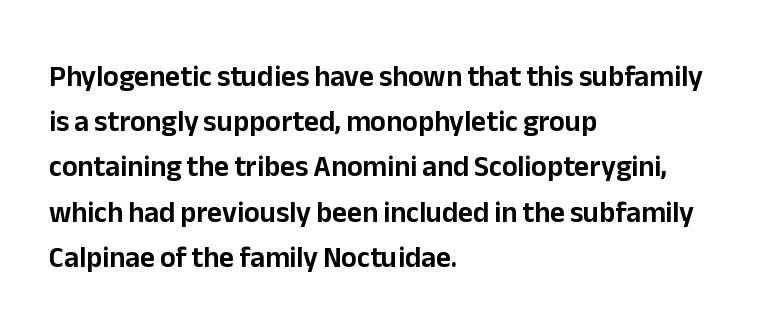
The specimen omits any rule beneath the text block's lines. Is the block centered? No — it sits flush against the left margin. Italic: no, the glyphs are upright roman. Spacing between characters is what you'd get straight out of the box.
